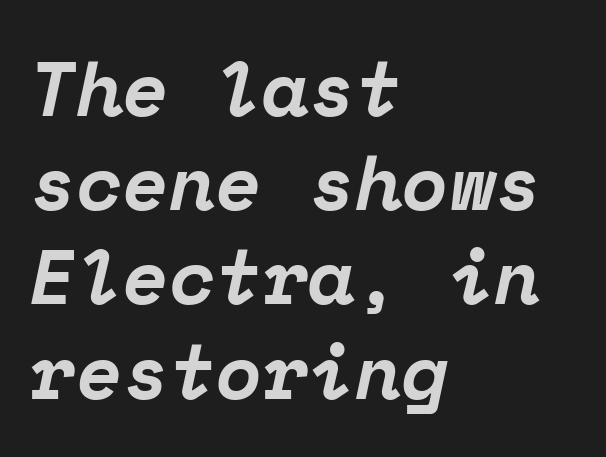
Notice how the passage keeps a crisp vertical edge on the left only. A bare baseline throughout the passage. Plenty of ink on the page — the face is bold. Observe the ordinary spacing: letters are neighbours, not strangers. What kind of face is this? One with serifs.
